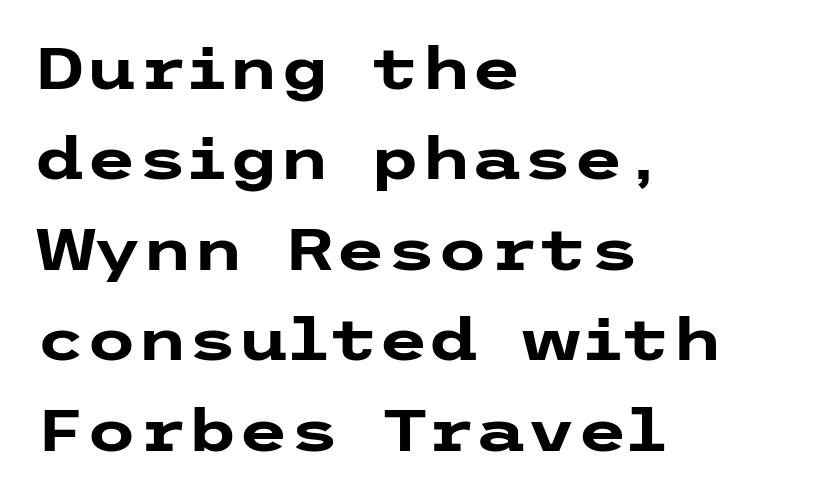
The image shows 58 px heavy, wide sans-serif type, upright; set left-aligned, normal line spacing (1.56x), normal letter spacing, not underlined; low stroke contrast and a medium x-height.
